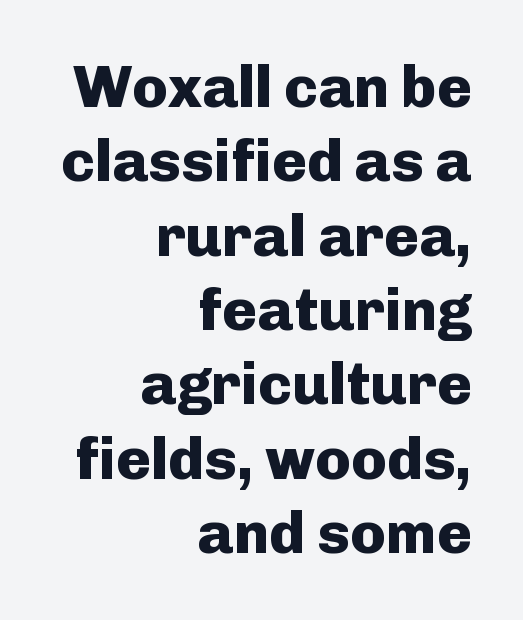
{"serif": "no", "italic": "no", "bold": "yes", "weight": "heavy", "width": "normal", "stroke_contrast": "low", "x_height": "medium", "monospaced": "no", "underline": "no", "align": "right", "line_spacing": "normal", "line_spacing_ratio": 1.26, "letter_spacing": "normal", "letter_spacing_em": 0.0, "glyph_px": 59}
